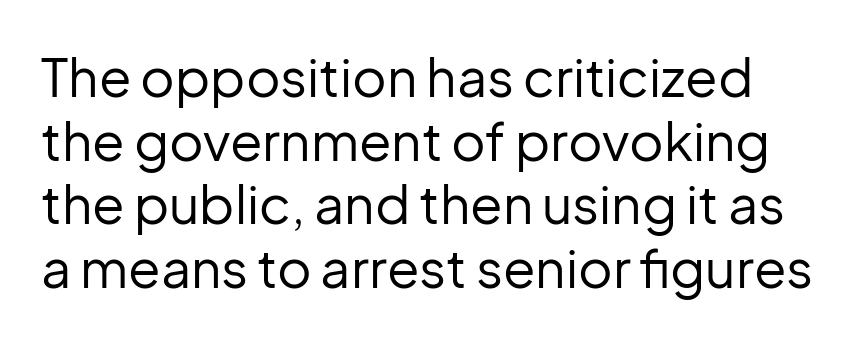
Q: Is the text bold? A: No.
Q: Is the text italic (slanted)? A: No, it is upright.
Q: Is the typeface a serif or a sans-serif typeface? A: Sans-serif.
Q: Is the text underlined? A: No.
Q: Is the spacing between letters normal or unusually wide? A: Normal.
Q: Width (condensed, normal, or wide)? A: Normal.
Q: Stroke contrast? A: Low.
Q: x-height? A: Medium.
Q: Monospaced? A: No.
